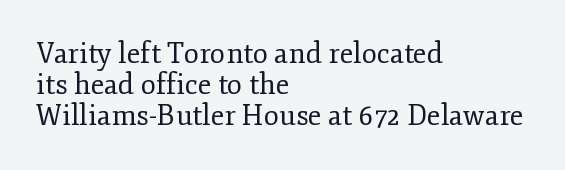
Q: Is the text bold? A: No.
Q: Is the text italic (slanted)? A: No, it is upright.
Q: Is the typeface a serif or a sans-serif typeface? A: Serif.
Q: Is the text underlined? A: No.
Q: How is the paragraph aligned? A: Left-aligned.
Q: Is the spacing between letters normal or unusually wide? A: Normal.
Q: Is the spacing between lines tight, normal or loose? A: Tight.
Q: Width (condensed, normal, or wide)? A: Normal.
Q: Stroke contrast? A: Low.
Q: x-height? A: Small.
Q: Monospaced? A: No.
